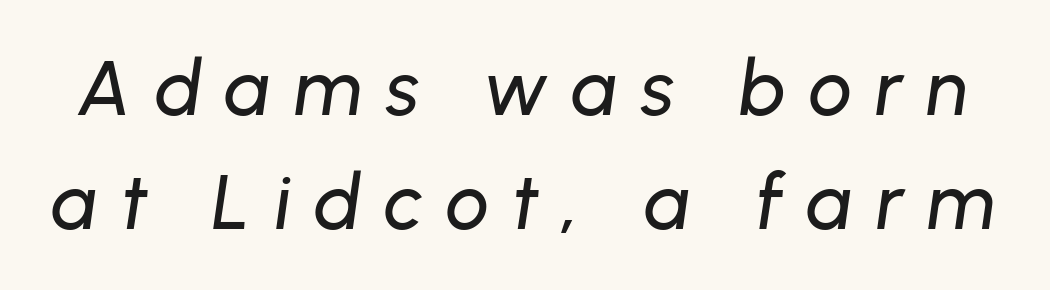
Q: Is the text italic (slanted)? A: Yes, it leans right by about 8 degrees.
Q: Is the text underlined? A: No.
Q: Is the spacing between letters normal or unusually wide? A: Unusually wide.
Q: Is the spacing between lines tight, normal or loose? A: Normal.
Q: Width (condensed, normal, or wide)? A: Normal.
Q: Stroke contrast? A: Low.
Q: x-height? A: Medium.
Q: Monospaced? A: No.
